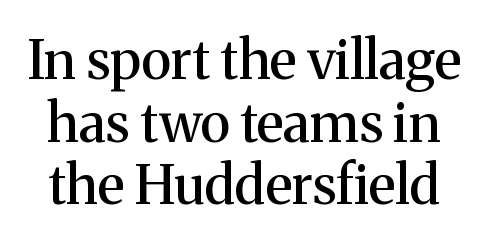
The image shows 54 px serif type, upright; set line spacing 1.16x, normal letter spacing, not underlined; medium stroke contrast and a medium x-height.
